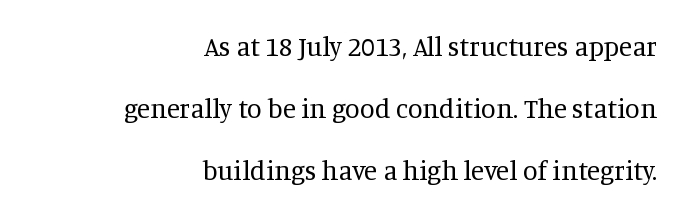
{"italic": "no", "bold": "no", "underline": "no", "align": "right", "line_spacing": "loose", "line_spacing_ratio": 2.29, "letter_spacing": "normal", "letter_spacing_em": 0.0, "glyph_px": 27}
